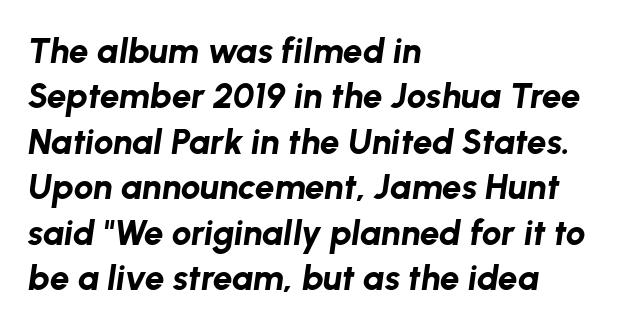
{"italic": "yes", "lean": "right", "slant_degrees": 8, "bold": "yes", "weight": "bold", "width": "normal", "stroke_contrast": "low", "x_height": "medium", "monospaced": "no", "underline": "no", "align": "left", "line_spacing": "normal", "line_spacing_ratio": 1.3, "letter_spacing": "normal", "letter_spacing_em": 0.0, "glyph_px": 35}
